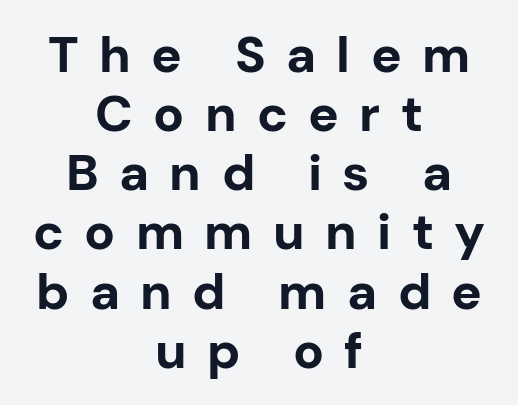
Q: Is the text bold? A: Yes.
Q: Is the text italic (slanted)? A: No, it is upright.
Q: Is the typeface a serif or a sans-serif typeface? A: Sans-serif.
Q: Is the text underlined? A: No.
Q: How is the paragraph aligned? A: Centered.
Q: Is the spacing between letters normal or unusually wide? A: Unusually wide.
Q: Width (condensed, normal, or wide)? A: Normal.
Q: Stroke contrast? A: Low.
Q: x-height? A: Medium.
Q: Monospaced? A: No.
